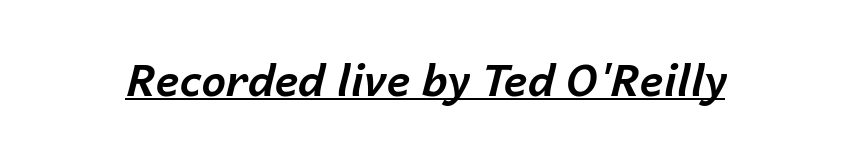
{"italic": "yes", "lean": "right", "slant_degrees": 14, "bold": "yes", "weight": "bold", "width": "normal", "stroke_contrast": "low", "x_height": "medium", "monospaced": "no", "underline": "yes", "letter_spacing": "normal", "letter_spacing_em": 0.0, "glyph_px": 44}
